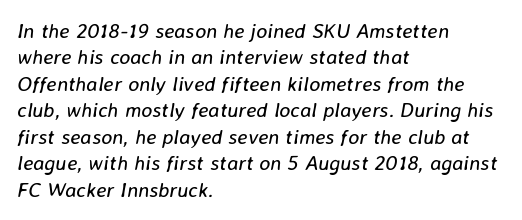
Q: Is the text bold? A: No.
Q: Is the text italic (slanted)? A: Yes, it leans right by about 8 degrees.
Q: Is the text underlined? A: No.
Q: How is the paragraph aligned? A: Left-aligned.
Q: Is the spacing between letters normal or unusually wide? A: Normal.
Q: Is the spacing between lines tight, normal or loose? A: Normal.
